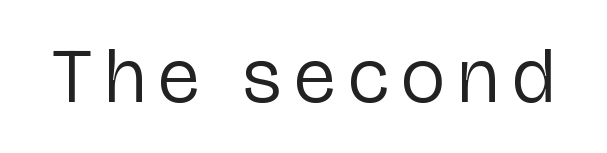
{"serif": "no", "italic": "no", "bold": "no", "weight": "regular", "width": "normal", "stroke_contrast": "low", "x_height": "medium", "monospaced": "no", "underline": "no", "glyph_px": 78}
